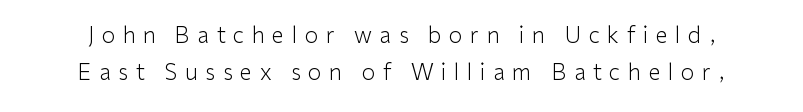
Underlining? Definitely not there. Look at the tracking — it's clearly loosened, letters drifting apart. Each new line begins a customary step beneath the previous one. Every stem runs plumb, perpendicular to the baseline. No heavy texture on the line: the type isn't bold. Typeset on center — no edge is straight.
